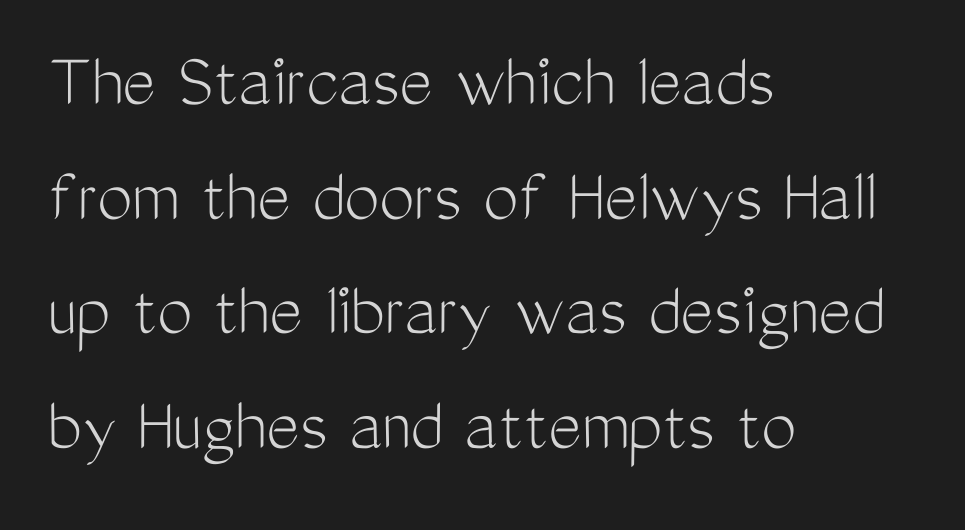
Posture: upright roman. Rule under the text: the space is simply empty. Short and long lines alike share a common starting point at left. Leading: standard.
